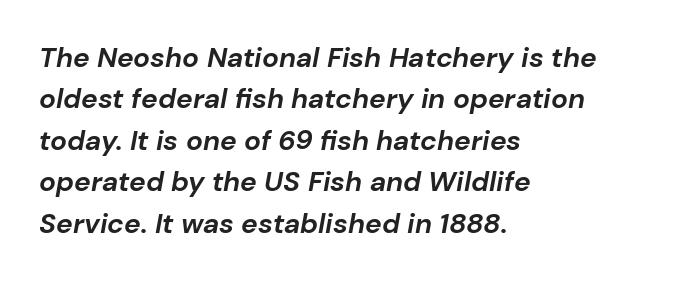
Nothing unusual about the tracking: characters are spaced as the font intends. Honestly, there is no underline to notice here at all. You can tell it's italic because the verticals aren't actually vertical. On the weight axis this lands at bold, roughly 700. Is this a fixed-width face? No — the glyphs have proportional, varying widths.
